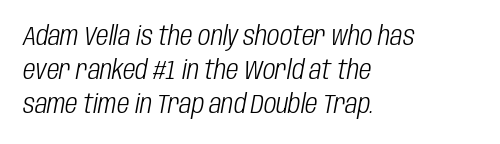
Q: Is the text bold? A: No.
Q: Is the text italic (slanted)? A: Yes, it leans right by about 10 degrees.
Q: Is the text underlined? A: No.
Q: How is the paragraph aligned? A: Left-aligned.
Q: Is the spacing between letters normal or unusually wide? A: Normal.
Q: Is the spacing between lines tight, normal or loose? A: Normal.
